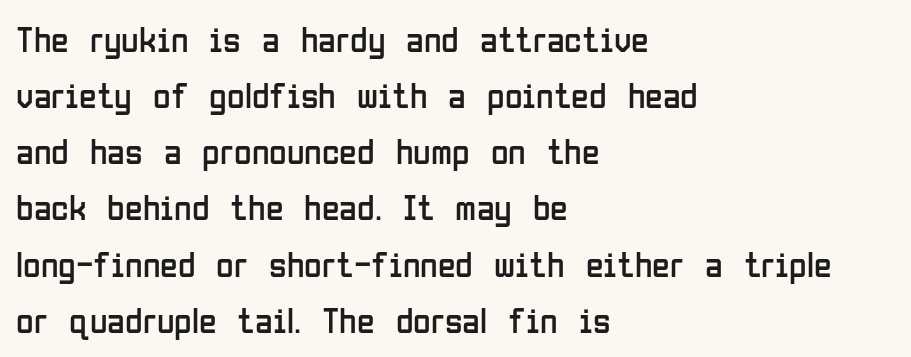
Note the varied advance widths — an 'i' is clearly narrower than an 'm'. These lines stack with their left ends in a neat column. Does extra space separate the letters? No, they use regular spacing. To sum up the face: it is a sans, with no serifs.
